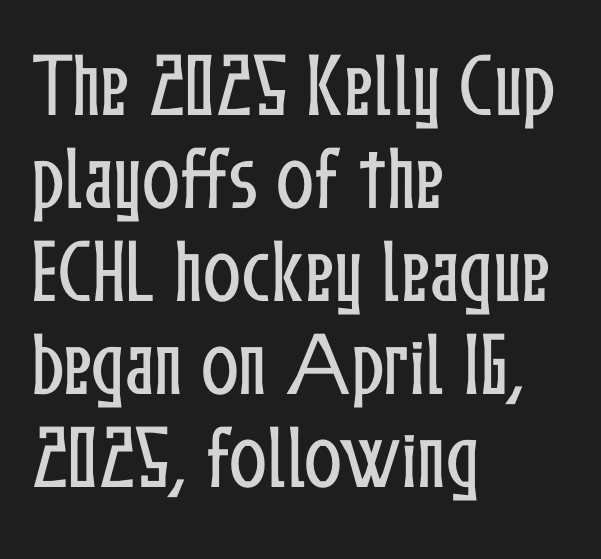
The image shows 70 px condensed type, upright; set left-aligned, normal line spacing (1.33x), normal letter spacing, not underlined; low stroke contrast and a medium x-height.
